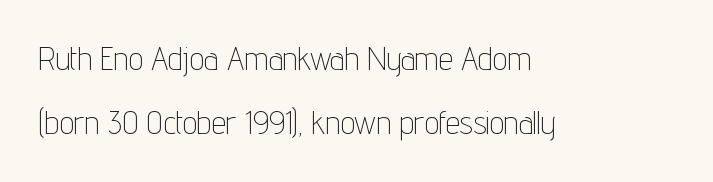
Q: Is the text bold? A: No.
Q: Is the text italic (slanted)? A: No, it is upright.
Q: Is the typeface a serif or a sans-serif typeface? A: Sans-serif.
Q: Is the text underlined? A: No.
Q: How is the paragraph aligned? A: Left-aligned.
Q: Is the spacing between letters normal or unusually wide? A: Normal.
Q: Is the spacing between lines tight, normal or loose? A: Loose.
Q: Width (condensed, normal, or wide)? A: Condensed.
Q: Stroke contrast? A: Low.
Q: x-height? A: Medium.
Q: Monospaced? A: No.
